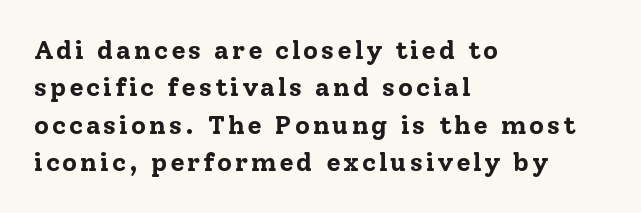
{"italic": "no", "bold": "yes", "underline": "no", "align": "left", "line_spacing": "normal", "line_spacing_ratio": 1.44, "glyph_px": 26}
